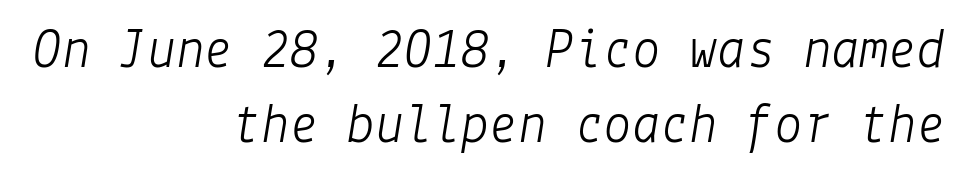
The image shows 57 px light type, italic (leaning right); set right-aligned, normal line spacing (1.31x), normal letter spacing, not underlined; low stroke contrast and a medium x-height.
